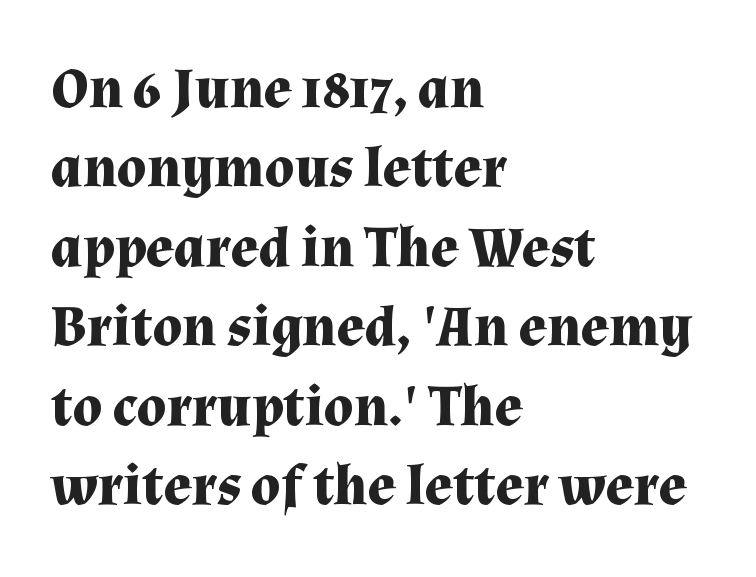
Q: Is the text bold? A: Yes.
Q: Is the text italic (slanted)? A: No, it is upright.
Q: Is the typeface a serif or a sans-serif typeface? A: Serif.
Q: Is the text underlined? A: No.
Q: How is the paragraph aligned? A: Left-aligned.
Q: Is the spacing between letters normal or unusually wide? A: Normal.
Q: Is the spacing between lines tight, normal or loose? A: Normal.
Q: Width (condensed, normal, or wide)? A: Normal.
Q: Stroke contrast? A: Medium.
Q: x-height? A: Medium.
Q: Monospaced? A: No.
